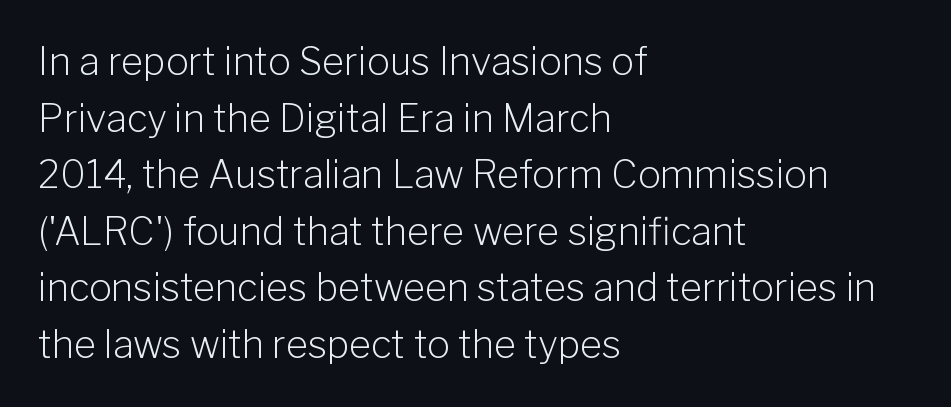
{"serif": "no", "italic": "no", "bold": "no", "weight": "light", "width": "normal", "stroke_contrast": "low", "x_height": "medium", "monospaced": "no", "underline": "no", "align": "left", "line_spacing": "normal", "line_spacing_ratio": 1.49, "letter_spacing": "normal", "letter_spacing_em": 0.0, "glyph_px": 38}
